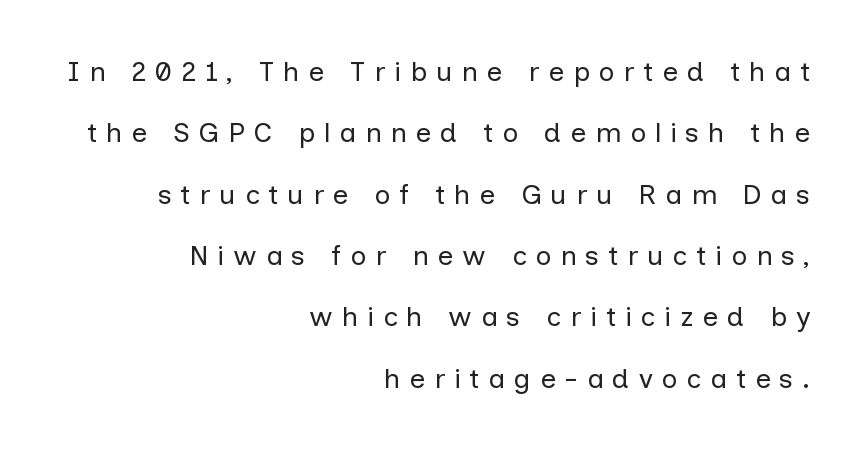
{"serif": "no", "italic": "no", "bold": "no", "weight": "regular", "width": "normal", "stroke_contrast": "low", "x_height": "medium", "monospaced": "no", "underline": "no", "align": "right", "line_spacing": "loose", "line_spacing_ratio": 2.19, "letter_spacing": "wide", "letter_spacing_em": 0.31, "glyph_px": 28}
